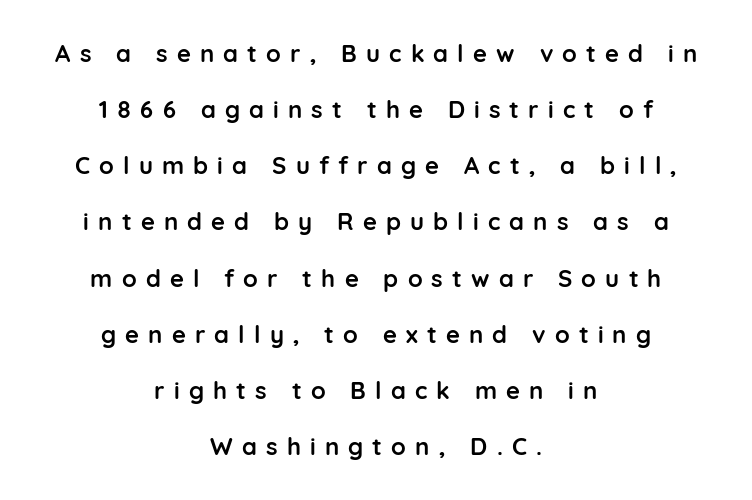
The image shows 24 px bold type, upright; set centered, loose line spacing (2.34x), unusually wide letter spacing (+0.38 em), not underlined.
